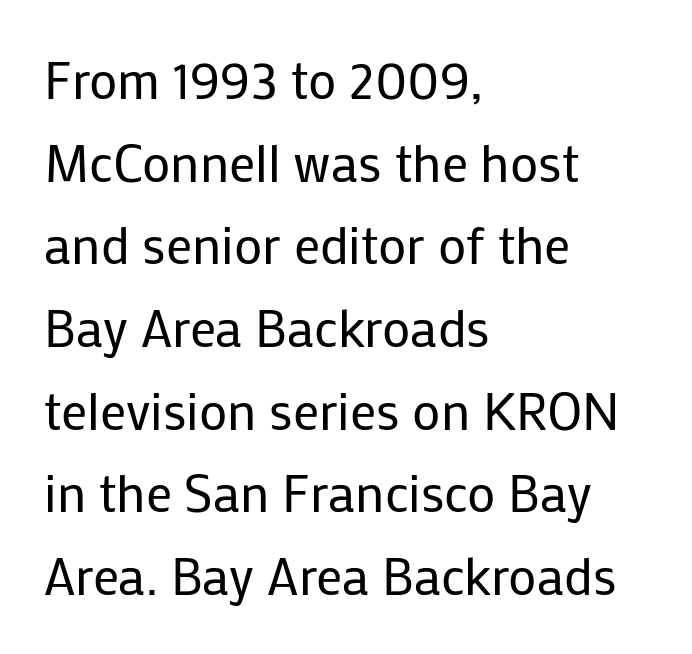
The image shows 52 px regular-weight sans-serif type, upright; set left-aligned, normal line spacing (1.59x), normal letter spacing, not underlined; low stroke contrast and a medium x-height.
